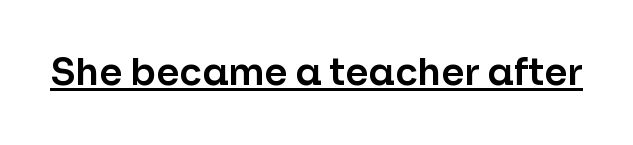
{"serif": "no", "italic": "no", "width": "normal", "stroke_contrast": "low", "x_height": "medium", "monospaced": "no", "underline": "yes", "letter_spacing": "normal", "letter_spacing_em": 0.0, "glyph_px": 37}
